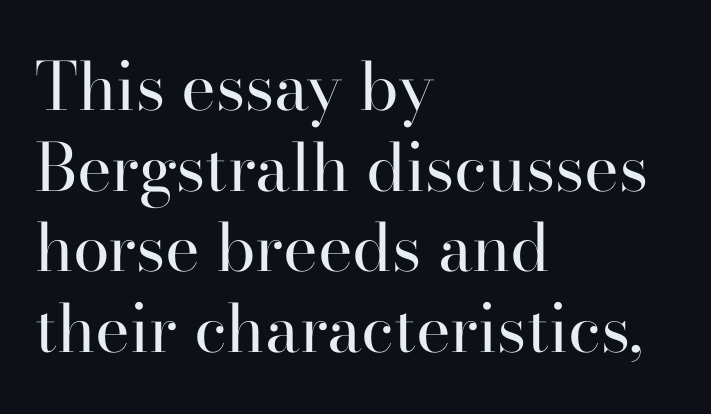
The image shows 66 px regular-weight serif type, upright; set left-aligned, line spacing 1.22x, normal letter spacing, not underlined; high stroke contrast and a small x-height.
